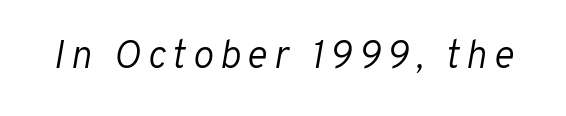
Q: Is the text bold? A: No.
Q: Is the text italic (slanted)? A: Yes, it leans right by about 10 degrees.
Q: Is the text underlined? A: No.
Q: Width (condensed, normal, or wide)? A: Normal.
Q: Stroke contrast? A: Low.
Q: x-height? A: Medium.
Q: Monospaced? A: No.
